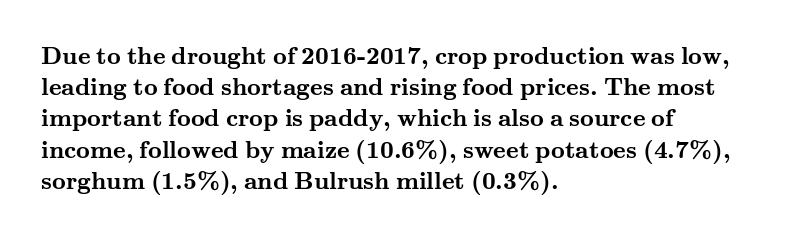
Every letter is thick-stroked: bold, no question. Line starts are locked; line ends wander. What's the leading like? Ordinary, nothing unusual. Glance below the letters and you will spot only blank space.
